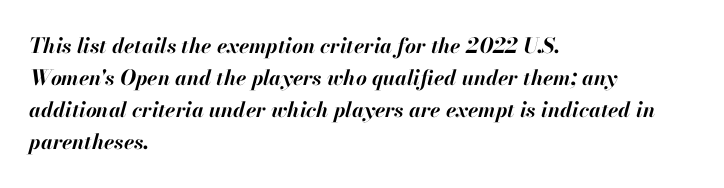
Q: Is the text bold? A: Yes.
Q: Is the text italic (slanted)? A: Yes, it leans right by about 13 degrees.
Q: Is the text underlined? A: No.
Q: How is the paragraph aligned? A: Left-aligned.
Q: Is the spacing between letters normal or unusually wide? A: Normal.
Q: Is the spacing between lines tight, normal or loose? A: Normal.
